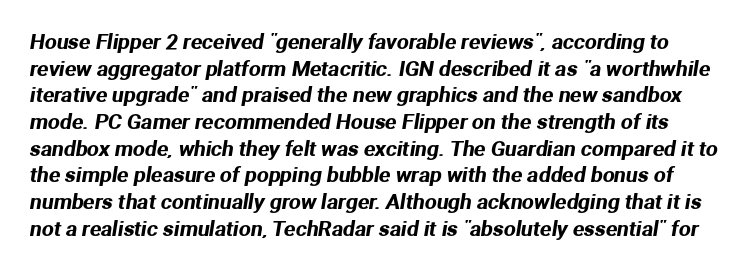
Q: Is the text underlined? A: No.
Q: Is the spacing between letters normal or unusually wide? A: Normal.
Q: Is the spacing between lines tight, normal or loose? A: Normal.
